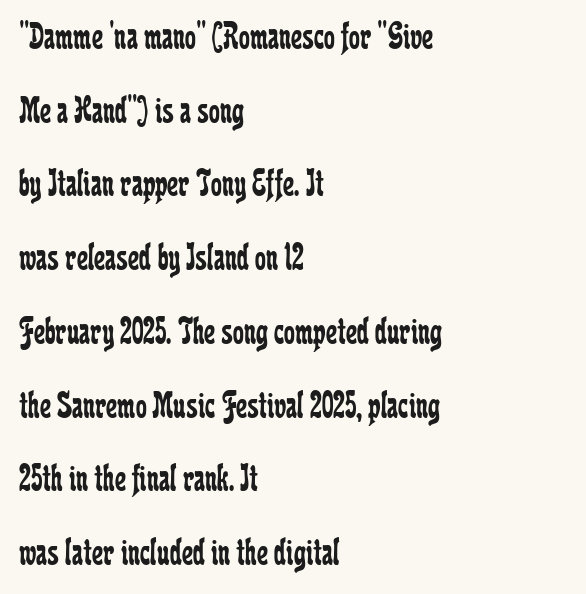
The image shows 39 px regular-weight, condensed serif type, upright; set left-aligned, line spacing 1.89x, normal letter spacing, not underlined; low stroke contrast and a medium x-height.
